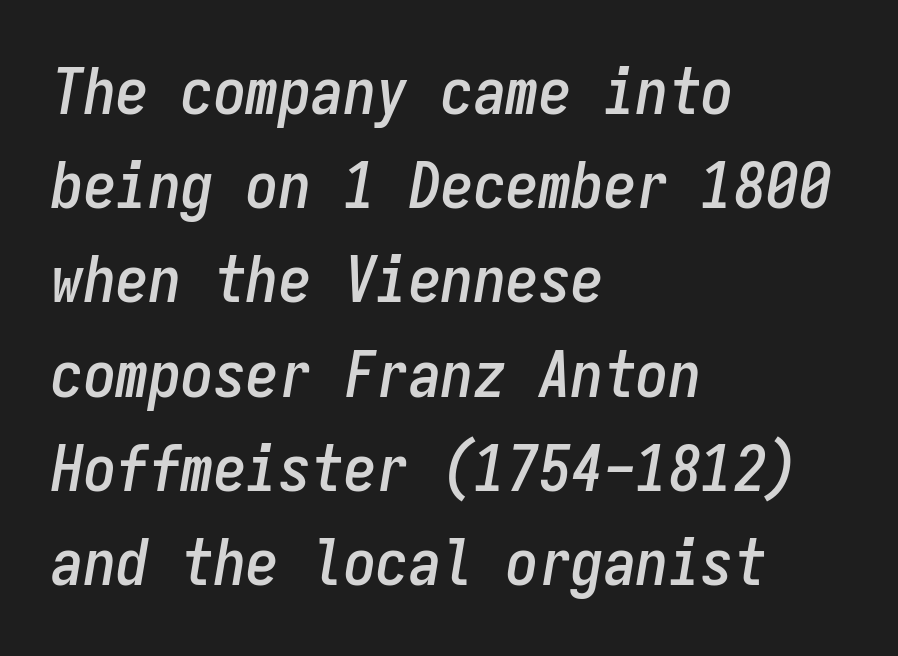
These lines stack with their left ends in a neat column. The face used here is rendered with its standard letterfit. Is this a fixed-width face? Yes — each glyph sits in an identical cell. Just letters on the line, the space beneath them empty.
